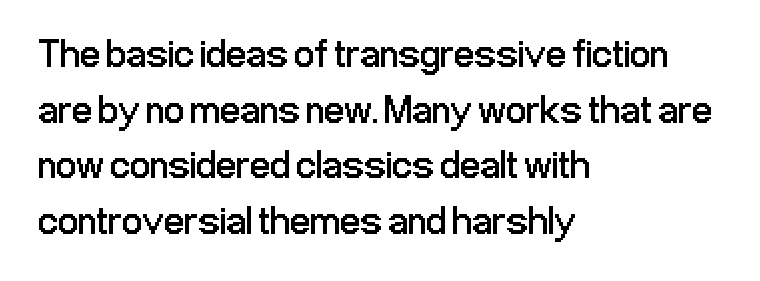
{"serif": "no", "italic": "no", "bold": "no", "weight": "regular", "width": "condensed", "stroke_contrast": "low", "x_height": "medium", "monospaced": "no", "underline": "no", "align": "left", "line_spacing": "normal", "line_spacing_ratio": 1.39, "letter_spacing": "normal", "letter_spacing_em": 0.0, "glyph_px": 40}
